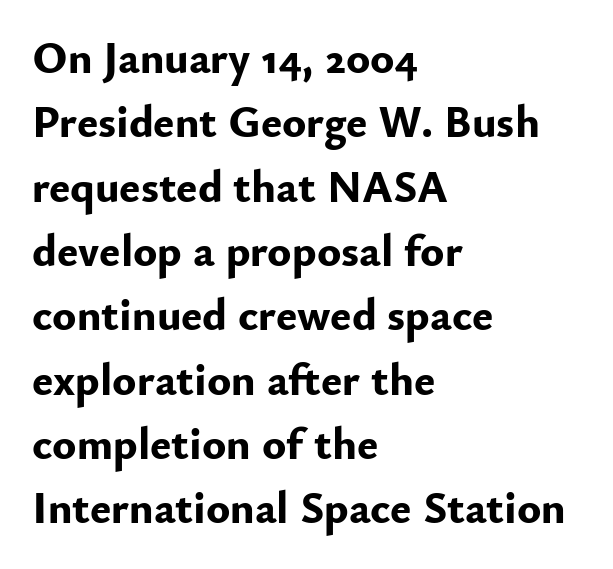
How are the letters spaced? Ordinarily, with no added tracking. This sample has the flowing, uneven cadence of proportional lettering. Nobody drew a line under any word here. Designer's note — italics off, roman on. This is heavy type, rendered in bold. These lines are composed in type without serifs.
